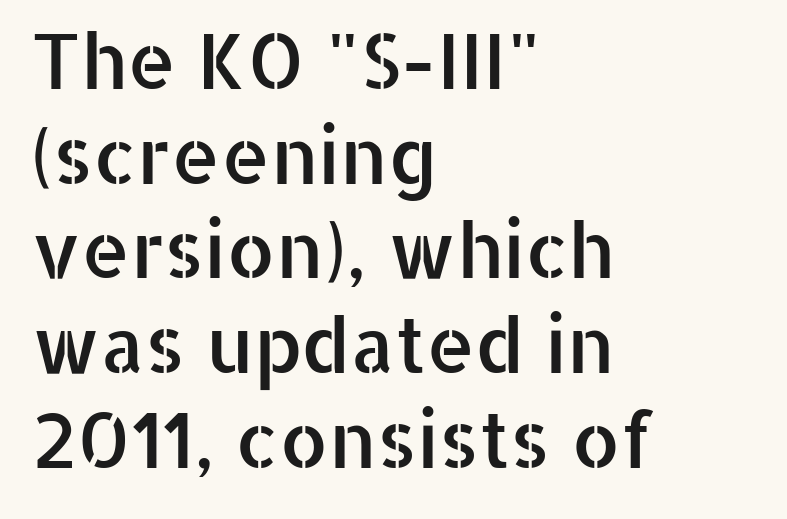
Letter spacing: default. Italic? Not at all — the glyphs are vertical. Note: no serifs on the glyphs. Proportional: the letters do not fall into vertical columns. Leftover space on each line is placed entirely after the last word. The passage shown is not underscored anywhere.
